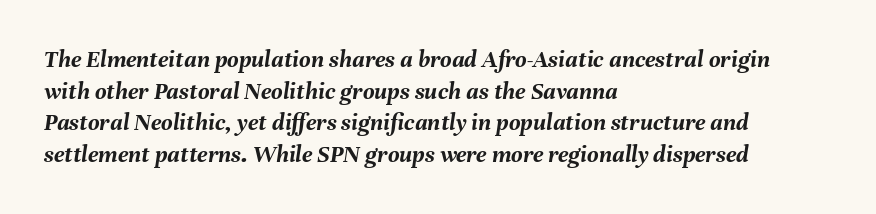
The image shows 25 px bold type, italic (leaning right); set left-aligned, normal line spacing (1.27x), normal letter spacing, not underlined.
